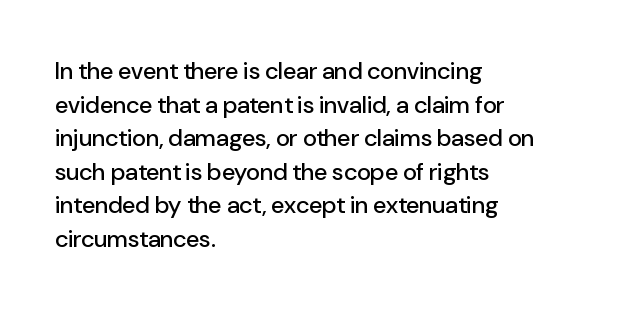
Leading matches the norm, producing a regular column. Every stem runs plumb, perpendicular to the baseline. Underline: absent. In CSS terms this would be text-align: left. Here the glyphs are tracked normally, forming tight word shapes.
